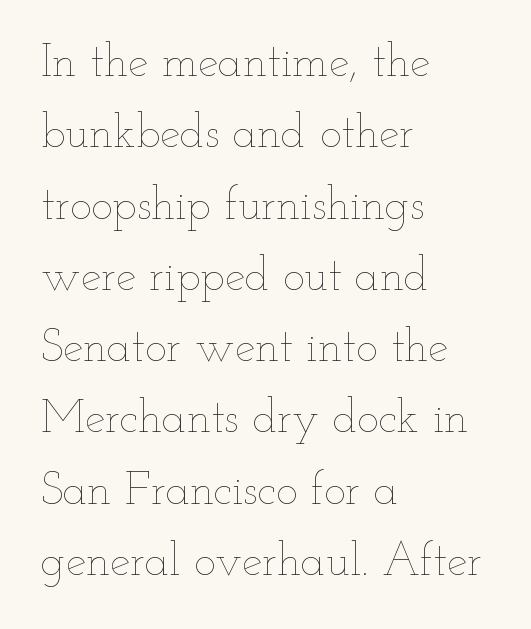
{"italic": "no", "bold": "no", "weight": "thin", "width": "wide", "stroke_contrast": "low", "x_height": "small", "monospaced": "no", "underline": "no", "align": "left", "line_spacing": "normal", "line_spacing_ratio": 1.55, "letter_spacing": "normal", "letter_spacing_em": 0.0, "glyph_px": 46}
